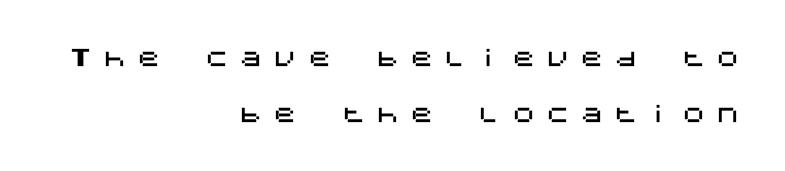
{"italic": "no", "underline": "no", "align": "right", "line_spacing": "loose", "line_spacing_ratio": 2.42, "letter_spacing": "wide", "letter_spacing_em": 0.48, "glyph_px": 23}
